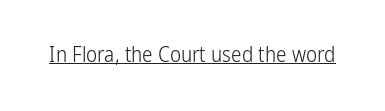
{"italic": "no", "bold": "no", "underline": "yes", "letter_spacing": "normal", "letter_spacing_em": 0.0, "glyph_px": 21}
